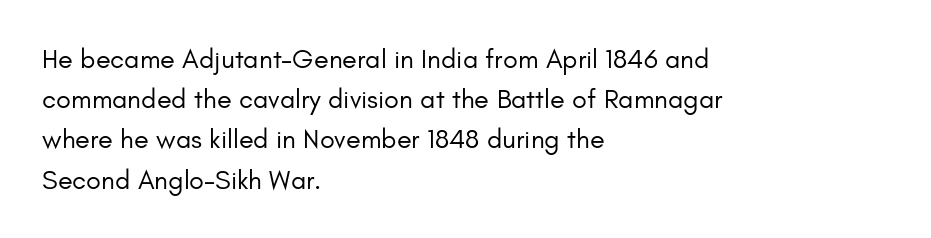
The paragraph shown leans on its left margin. Has an underline been added? It has not. The font's upright variant was chosen for this text. The cut favours lightness, reaching ordinary text weight at its darkest.
